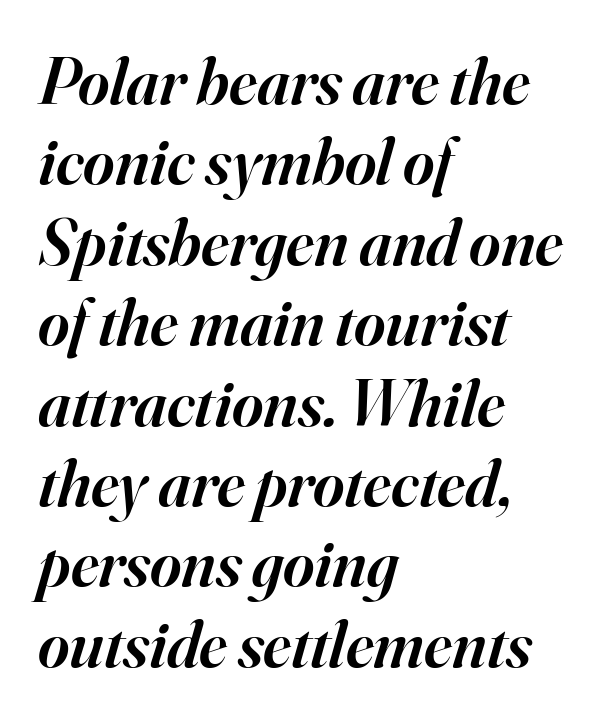
{"serif": "yes", "italic": "yes", "lean": "right", "slant_degrees": 16, "bold": "semi", "weight": "semibold", "width": "normal", "stroke_contrast": "high", "x_height": "small", "monospaced": "no", "underline": "no", "align": "left", "line_spacing_ratio": 1.2, "letter_spacing": "normal", "letter_spacing_em": 0.0, "glyph_px": 67}
